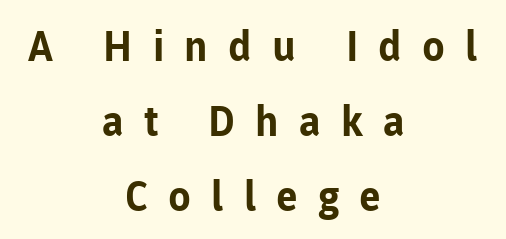
{"serif": "no", "italic": "no", "bold": "yes", "weight": "bold", "width": "normal", "stroke_contrast": "low", "x_height": "medium", "monospaced": "no", "underline": "no", "align": "center", "line_spacing_ratio": 1.78, "letter_spacing": "wide", "letter_spacing_em": 0.48, "glyph_px": 42}
